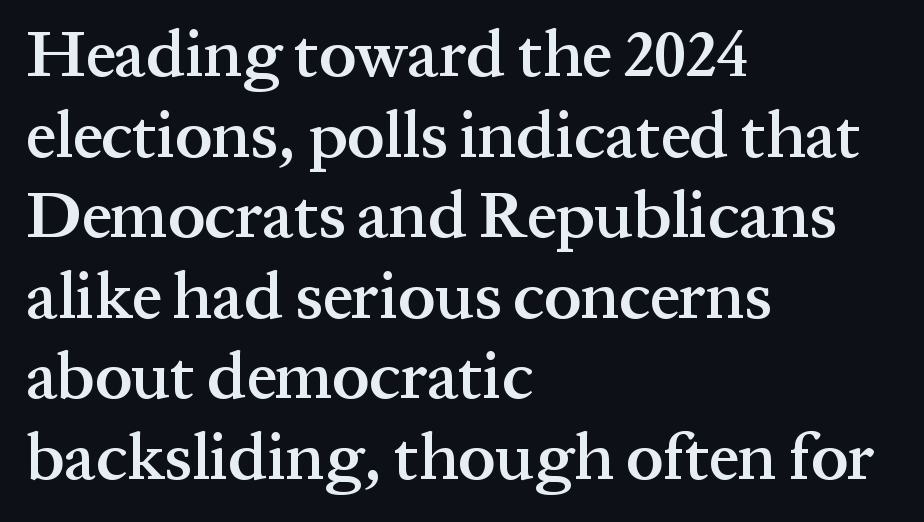
The type sits square on the baseline with zero lean. The space beneath each line is pristine and unruled. A typesetter would call this proportional, since set widths differ per character. The text block is weighted toward the left margin, trailing off unevenly rightward. What stands out about the letter spacing? Nothing — it is the standard amount. The passage shown is typeset with a serif family.
